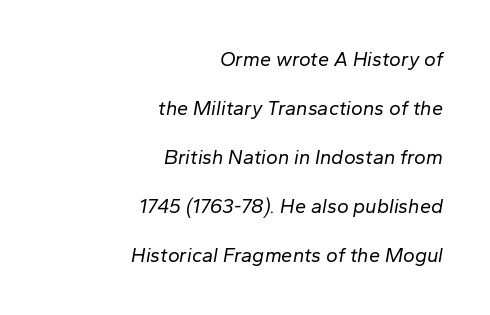
Compared with a flush-left layout, this one pins lines to the opposite, right side. Counters stay open thanks to moderate or lighter strokes. This is oblique type, the kind used for emphasis or titles. Default kerning and tracking; the words read as compact shapes.
